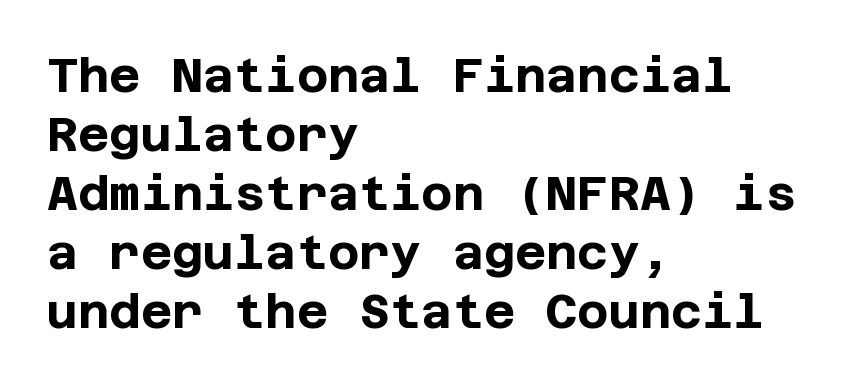
{"serif": "no", "italic": "no", "bold": "yes", "weight": "bold", "width": "normal", "stroke_contrast": "low", "x_height": "large", "underline": "no", "align": "left", "line_spacing_ratio": 1.23, "letter_spacing": "normal", "letter_spacing_em": 0.0, "glyph_px": 48}
